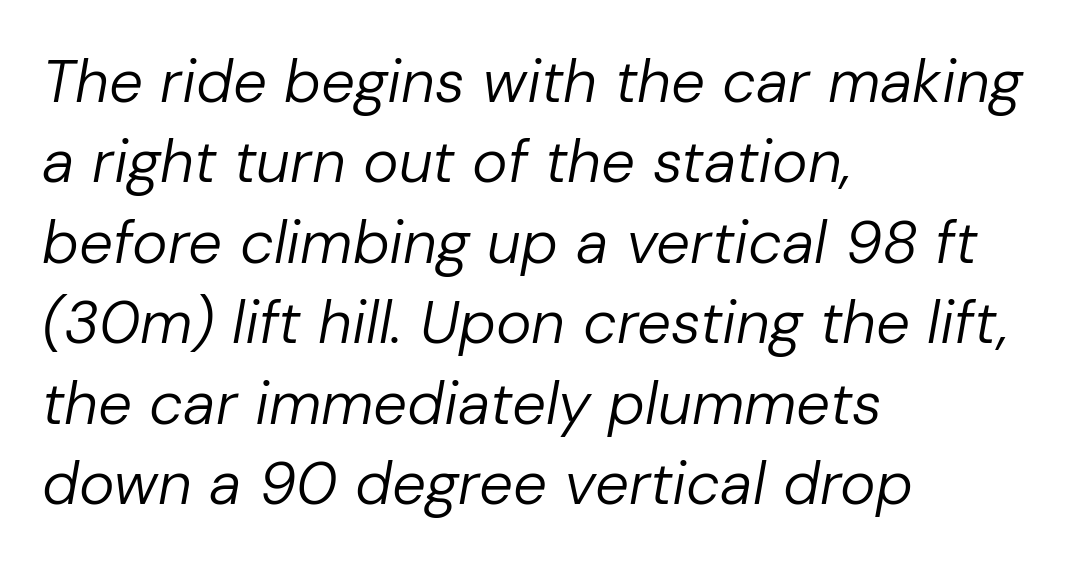
Is the type slanted? Yes — the strokes lean at a clear angle. Looks like regular typesetting: each glyph gets only the width it needs. Stem width sits at or under what a default text font uses. Vertically, the passage feels balanced, rows spaced as you'd expect. Short note: letters normally spaced.
